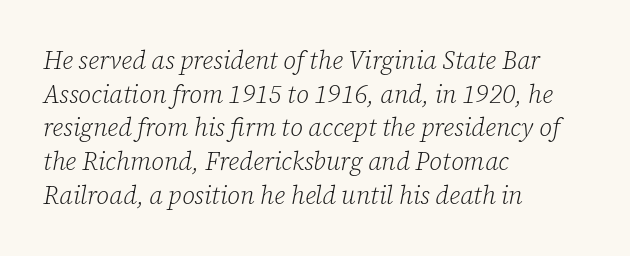
Q: Is the text bold? A: No.
Q: Is the text italic (slanted)? A: Yes, it leans right by about 12 degrees.
Q: Is the text underlined? A: No.
Q: How is the paragraph aligned? A: Left-aligned.
Q: Is the spacing between letters normal or unusually wide? A: Normal.
Q: Is the spacing between lines tight, normal or loose? A: Normal.
